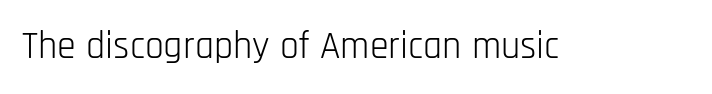
Do the letters lean? They stand straight. Unbolded letterforms with no extra heft. No word sits above an underline. These lines keep a tight, regular rhythm from letter to letter. Varying glyph widths throughout — classic text-font behaviour.
